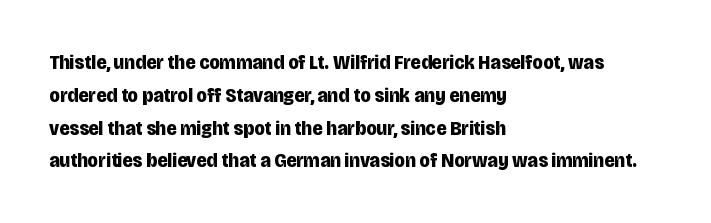
Weight check: bold — yes, fully. This rendering features lettering with no underline. This is the regular roman posture of the typeface. Is there much room between lines? A standard amount, neither cramped nor airy. No extra tracking has been applied to these lines. The rag falls on the right side of this text block.
